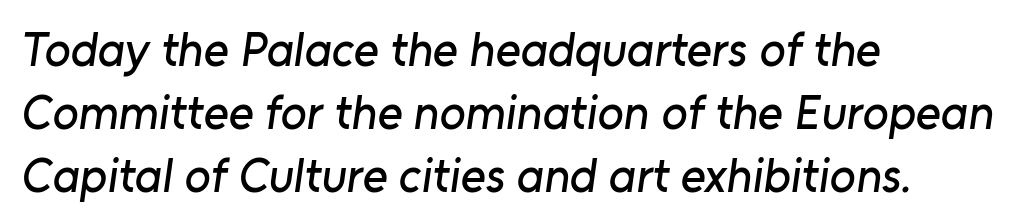
Q: Is the typeface a serif or a sans-serif typeface? A: Sans-serif.
Q: Is the text underlined? A: No.
Q: How is the paragraph aligned? A: Left-aligned.
Q: Is the spacing between letters normal or unusually wide? A: Normal.
Q: Is the spacing between lines tight, normal or loose? A: Normal.
Q: Width (condensed, normal, or wide)? A: Normal.
Q: Stroke contrast? A: Low.
Q: x-height? A: Medium.
Q: Monospaced? A: No.
